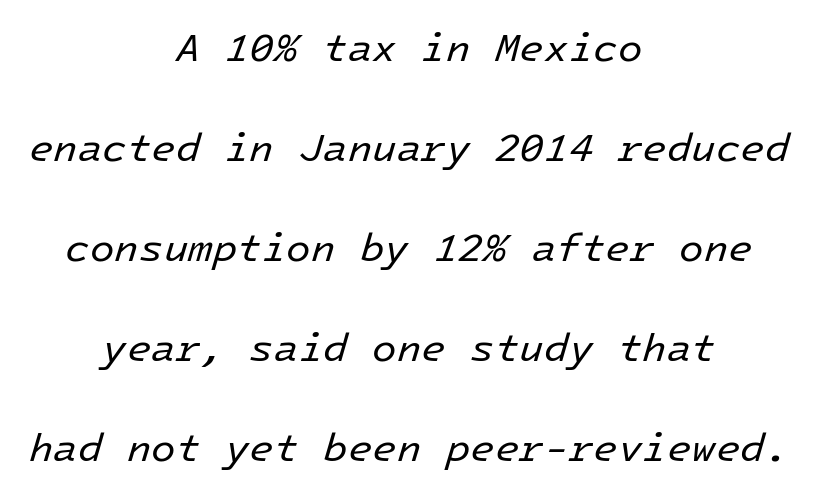
{"italic": "yes", "lean": "right", "slant_degrees": 16, "bold": "no", "weight": "regular", "width": "normal", "stroke_contrast": "low", "x_height": "medium", "underline": "no", "align": "center", "line_spacing": "loose", "line_spacing_ratio": 2.5, "letter_spacing": "normal", "letter_spacing_em": 0.0, "glyph_px": 40}
